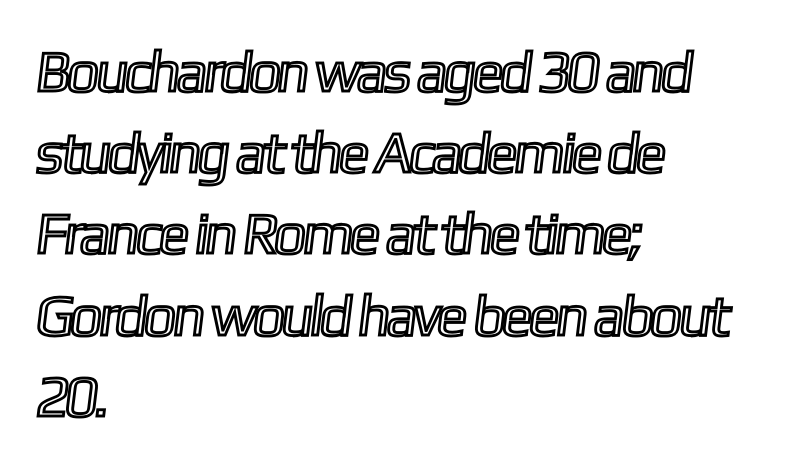
Leading: standard. This rendering leaves character spacing at its baseline value. Line starts are locked; line ends wander. Quick note: underline off. A typesetter would call this proportional, since set widths differ per character.
